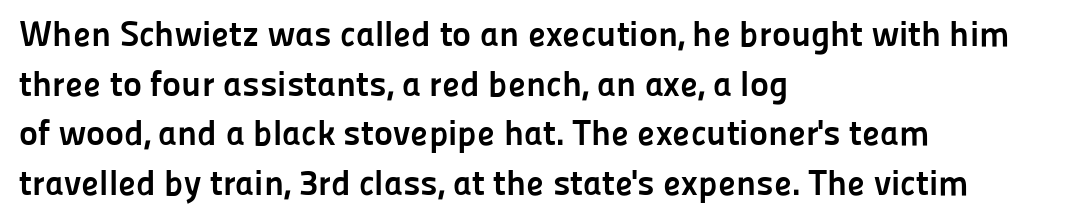
Q: Is the text bold? A: Yes.
Q: Is the text italic (slanted)? A: No, it is upright.
Q: Is the typeface a serif or a sans-serif typeface? A: Sans-serif.
Q: Is the text underlined? A: No.
Q: How is the paragraph aligned? A: Left-aligned.
Q: Is the spacing between letters normal or unusually wide? A: Normal.
Q: Is the spacing between lines tight, normal or loose? A: Normal.
Q: Width (condensed, normal, or wide)? A: Normal.
Q: Stroke contrast? A: Low.
Q: x-height? A: Medium.
Q: Monospaced? A: No.
